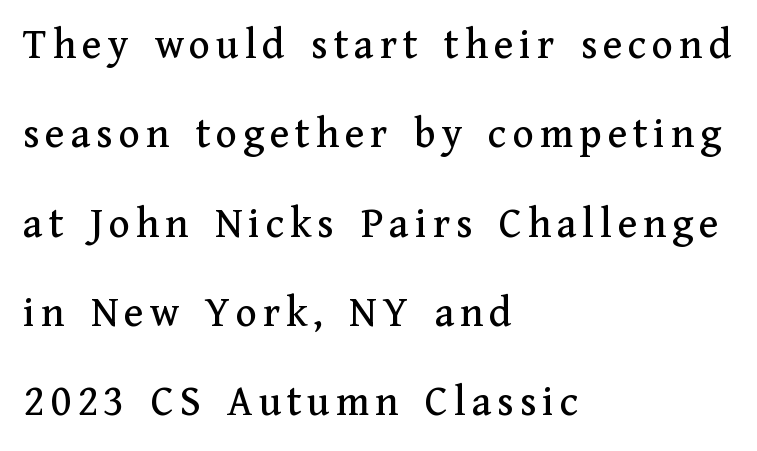
The image shows 44 px serif type, upright; set left-aligned, loose line spacing (2.03x), not underlined; medium stroke contrast and a medium x-height.
